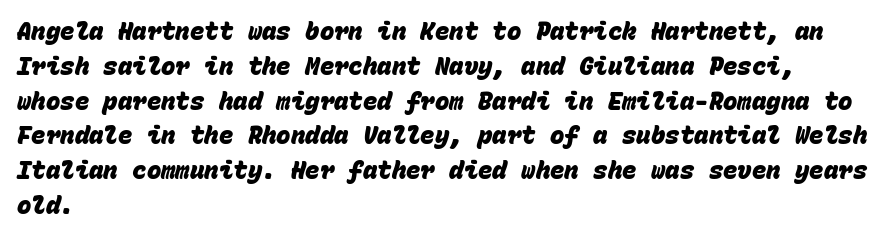
{"bold": "yes", "underline": "no", "align": "left", "line_spacing": "normal", "line_spacing_ratio": 1.45, "letter_spacing": "normal", "letter_spacing_em": 0.0, "glyph_px": 24}
